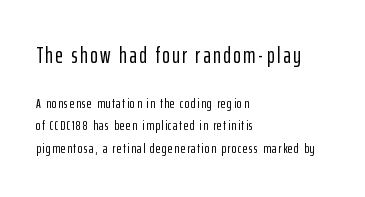
The image shows 23 px text type, upright; set left-aligned, normal line spacing (1.62x), not underlined; the first (top) block is 1.64x larger.
